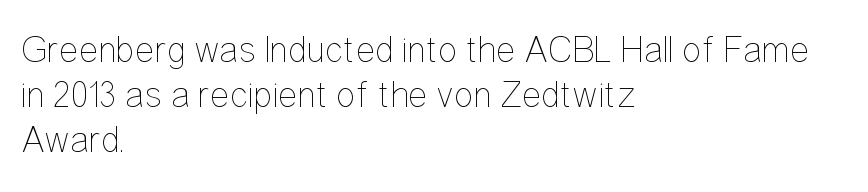
Q: Is the text bold? A: No.
Q: Is the text italic (slanted)? A: No, it is upright.
Q: Is the text underlined? A: No.
Q: How is the paragraph aligned? A: Left-aligned.
Q: Is the spacing between letters normal or unusually wide? A: Normal.
Q: Width (condensed, normal, or wide)? A: Condensed.
Q: Stroke contrast? A: Low.
Q: x-height? A: Medium.
Q: Monospaced? A: No.
